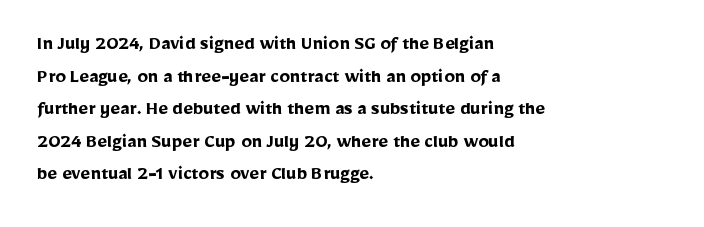
The image shows 21 px bold type, upright; set left-aligned, normal line spacing (1.55x), normal letter spacing, not underlined.
